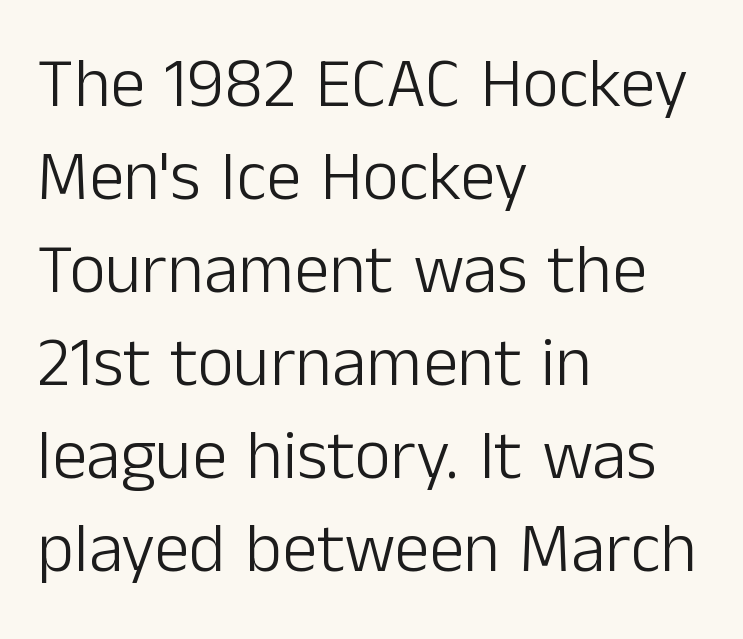
The image shows 70 px light sans-serif type, upright; set left-aligned, normal line spacing (1.33x), normal letter spacing, not underlined; low stroke contrast and a medium x-height.
